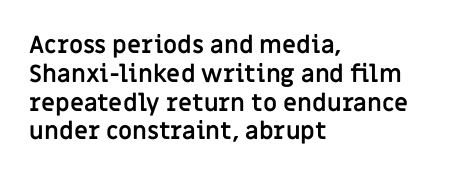
The image shows 24 px bold type, upright; set left-aligned, line spacing 1.2x, normal letter spacing, not underlined.
